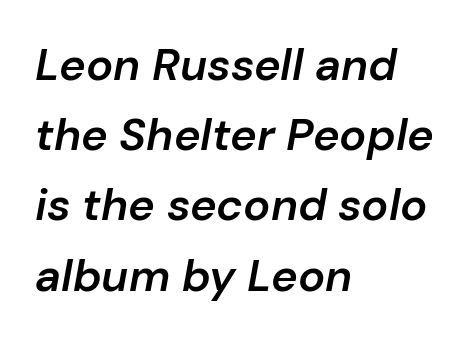
{"italic": "yes", "lean": "right", "slant_degrees": 10, "bold": "semi", "weight": "semibold", "width": "normal", "stroke_contrast": "low", "x_height": "medium", "monospaced": "no", "underline": "no", "align": "left", "line_spacing": "normal", "line_spacing_ratio": 1.56, "letter_spacing": "normal", "letter_spacing_em": 0.0, "glyph_px": 45}
